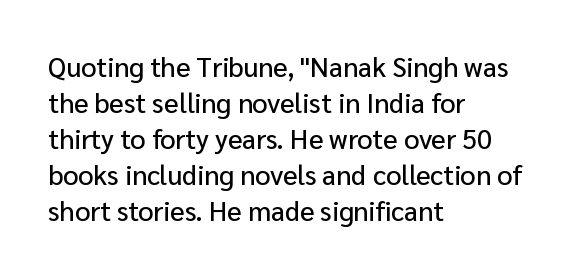
Vertically, the passage feels balanced, rows spaced as you'd expect. The face used here is rendered with its standard letterfit. The words here are not underlined. Posture: straight, roman, zero tilt.
